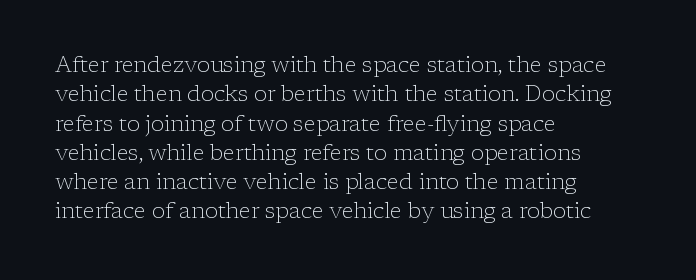
The image shows 22 px text type, upright; set left-aligned, normal line spacing (1.33x), normal letter spacing, not underlined.
